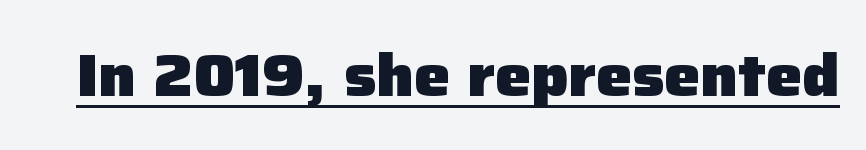
Q: Is the text bold? A: Yes.
Q: Is the text italic (slanted)? A: No, it is upright.
Q: Is the typeface a serif or a sans-serif typeface? A: Sans-serif.
Q: Is the text underlined? A: Yes.
Q: Is the spacing between letters normal or unusually wide? A: Normal.
Q: Width (condensed, normal, or wide)? A: Normal.
Q: Stroke contrast? A: Low.
Q: x-height? A: Medium.
Q: Monospaced? A: No.
